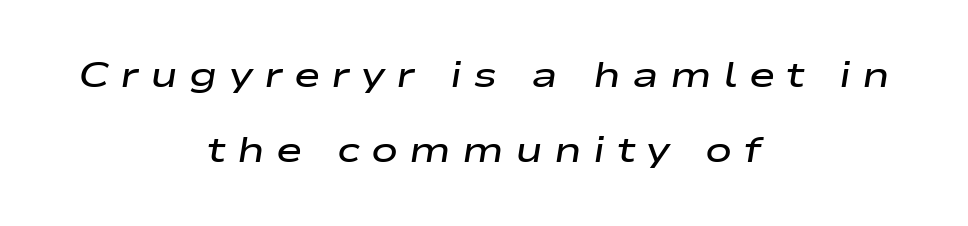
Here the glyphs are tracked loosely, breaking word shapes into spaced letters. Look at the stroke-to-counter ratio: somewhat heavy, a semibold. The typesetter chose a symmetrical, centered arrangement here. Yep, that's italic — everything's leaning. Line spacing here is loose. This rendering features lettering with no underline.
